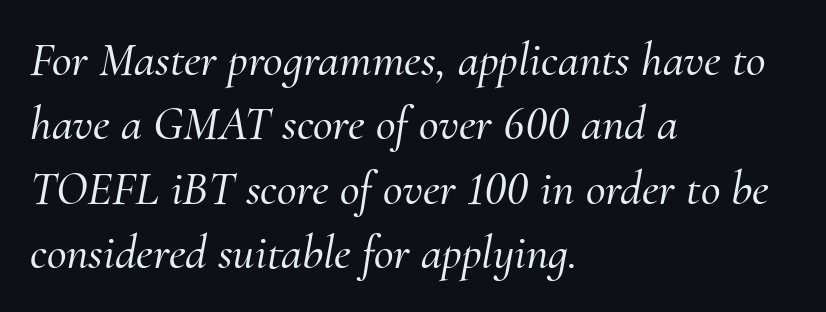
{"serif": "yes", "italic": "yes", "lean": "right", "slant_degrees": 10, "width": "normal", "stroke_contrast": "medium", "x_height": "small", "monospaced": "no", "underline": "no", "align": "left", "line_spacing": "normal", "line_spacing_ratio": 1.34, "letter_spacing": "normal", "letter_spacing_em": 0.0, "glyph_px": 48}
